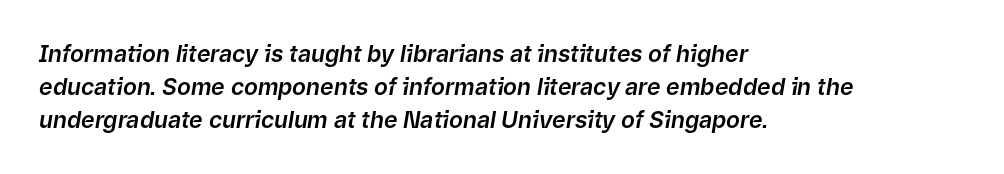
The image shows 23 px text type, italic (leaning right); set left-aligned, normal line spacing (1.44x), normal letter spacing, not underlined.
